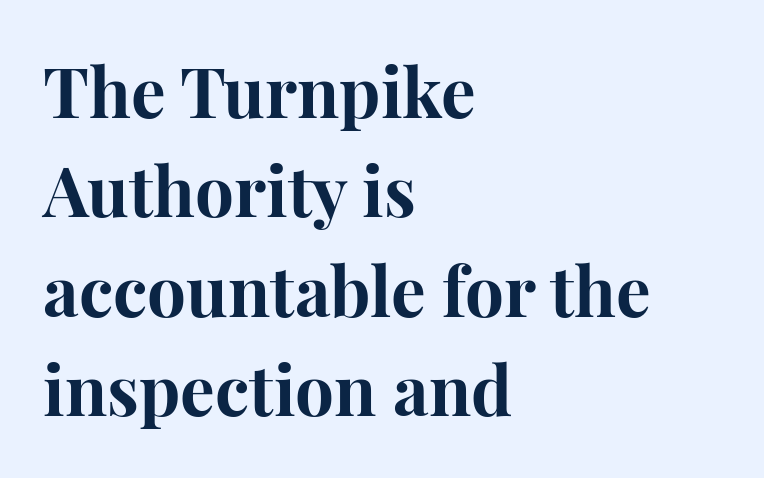
Q: Is the text bold? A: Yes.
Q: Is the text italic (slanted)? A: No, it is upright.
Q: Is the typeface a serif or a sans-serif typeface? A: Serif.
Q: Is the text underlined? A: No.
Q: How is the paragraph aligned? A: Left-aligned.
Q: Is the spacing between letters normal or unusually wide? A: Normal.
Q: Is the spacing between lines tight, normal or loose? A: Normal.
Q: Width (condensed, normal, or wide)? A: Normal.
Q: Stroke contrast? A: High.
Q: x-height? A: Medium.
Q: Monospaced? A: No.
